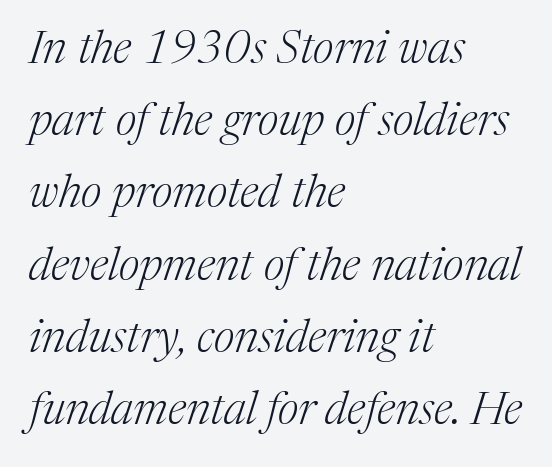
The image shows 46 px light serif type, italic (leaning right); set left-aligned, normal line spacing (1.57x), normal letter spacing, not underlined; medium stroke contrast and a medium x-height.
